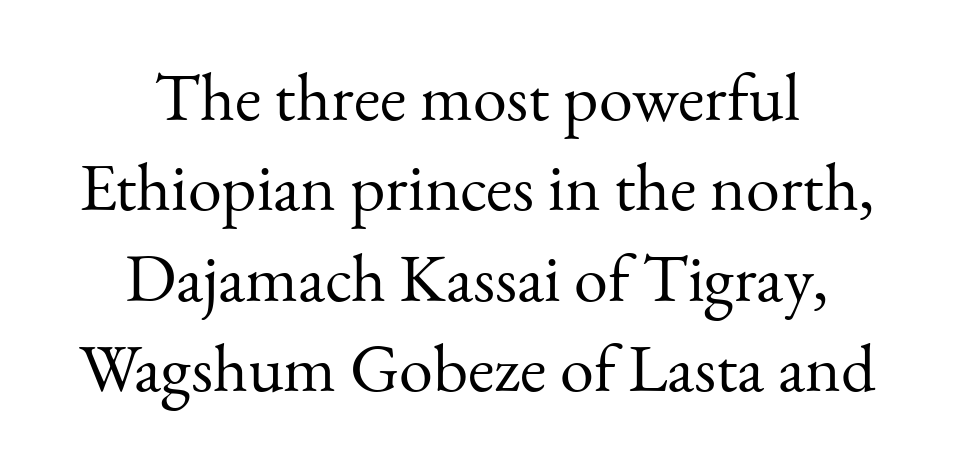
The image shows 68 px light serif type, upright; set centered, normal line spacing (1.33x), normal letter spacing, not underlined; medium stroke contrast and a small x-height.
